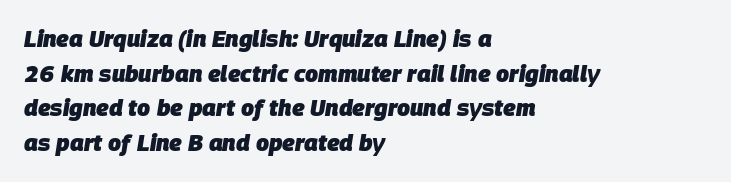
Heavy-handed strokes throughout: this text is bold. Caption: standard tracking, unaltered. Quick note: interline space is typical. Does the copy run flush right? No — it runs flush left.
